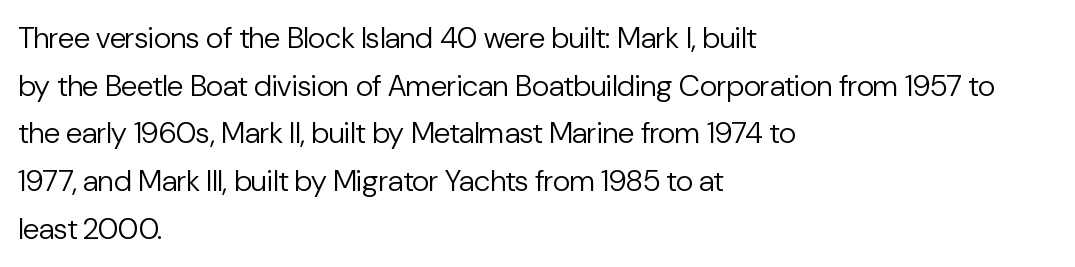
The setting favours the left margin, as ordinary paragraphs usually do. Proportional: the letters do not fall into vertical columns. Italic? Not at all — the glyphs are vertical. You could call the tracking neutral — neither tight nor loose. Weight: regular or lighter. Plain, unruled lines of type.
